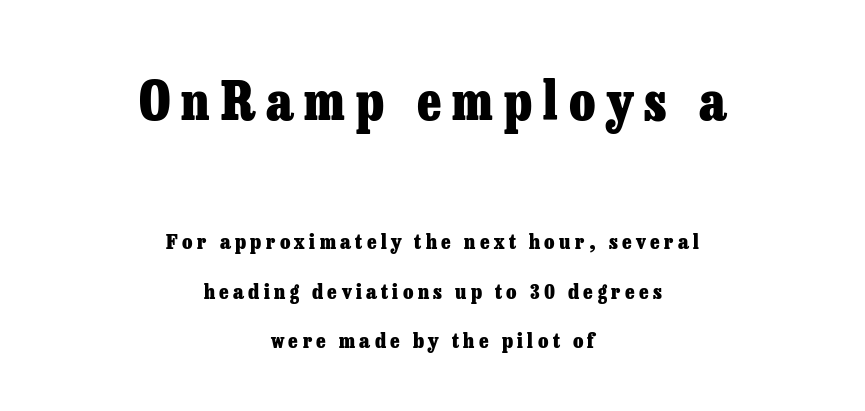
Q: Is the text bold? A: Yes.
Q: Is the text italic (slanted)? A: No, it is upright.
Q: Is the typeface a serif or a sans-serif typeface? A: Serif.
Q: Is the text underlined? A: No.
Q: How is the paragraph aligned? A: Centered.
Q: Is the spacing between letters normal or unusually wide? A: Unusually wide.
Q: Is the spacing between lines tight, normal or loose? A: Loose.
Q: Which block of text is set in a larger size, the first (top) or the second (bottom)? A: The first (top) one.
Q: Width (condensed, normal, or wide)? A: Normal.
Q: Stroke contrast? A: Low.
Q: x-height? A: Medium.
Q: Monospaced? A: No.
